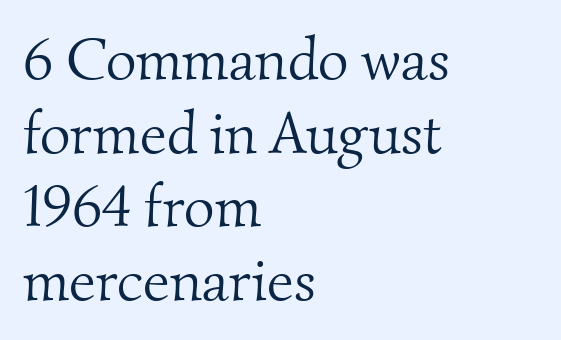
Baseline-to-baseline distance is the conventional proportion of letter height. Old-style or modern, the face here clearly has serifs. The tracking reads as untouched default to a designer's eye. The space beneath each line is pristine and unruled. Character widths vary here, with narrow letters taking less room than wide ones. Stems and bowls with no extra thickness — not bold.
